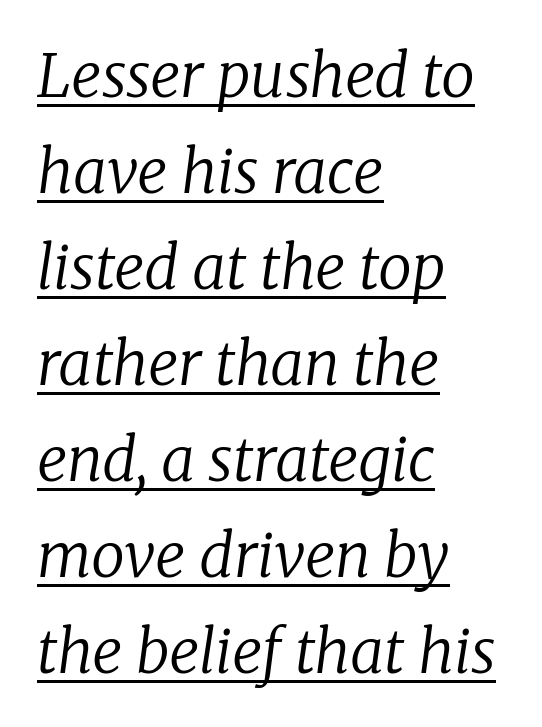
The passage shown leans; its letterforms are oblique. The line-height multiplier appears to be the usual default. Reading down the block, your eye returns to a fixed left position each line. Does extra space separate the letters? No, they use regular spacing. The glyphs in this specimen are seriffed. Character widths vary here, with narrow letters taking less room than wide ones.
